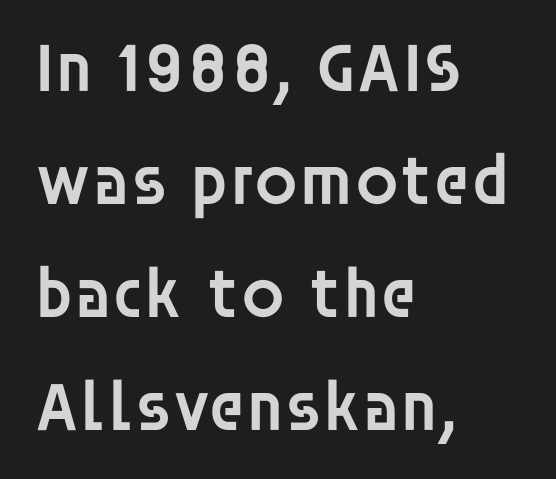
The image shows 71 px semibold sans-serif type, upright; set left-aligned, normal line spacing (1.59x), normal letter spacing, not underlined; low stroke contrast and a large x-height.
